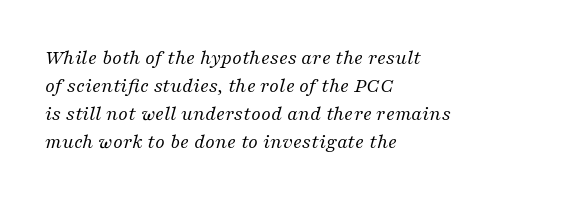
The image shows 21 px text type, italic (leaning right); set left-aligned, normal line spacing (1.34x), normal letter spacing, not underlined.
